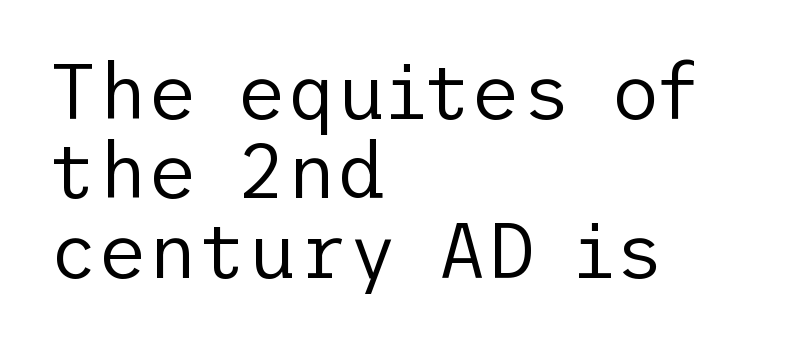
Only glyphs here, with clear space below each row. Ascenders rise straight up at ninety degrees. Heaviness? Minimal to ordinary, like unemphasized prose. Compared with typical body copy, the letter spacing here is the same. Notice how the passage keeps a crisp vertical edge on the left only.
